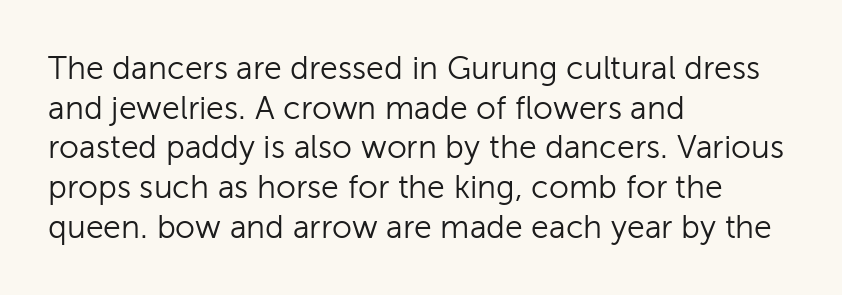
Q: Is the text bold? A: No.
Q: Is the text italic (slanted)? A: No, it is upright.
Q: Is the typeface a serif or a sans-serif typeface? A: Sans-serif.
Q: Is the text underlined? A: No.
Q: How is the paragraph aligned? A: Left-aligned.
Q: Is the spacing between letters normal or unusually wide? A: Normal.
Q: Width (condensed, normal, or wide)? A: Normal.
Q: Stroke contrast? A: Low.
Q: x-height? A: Medium.
Q: Monospaced? A: No.
